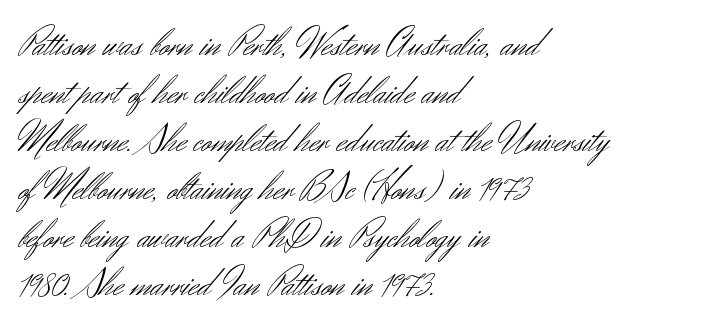
Q: Is the text bold? A: No.
Q: Is the text italic (slanted)? A: Yes.
Q: Is the typeface a serif or a sans-serif typeface? A: Sans-serif.
Q: Is the text underlined? A: No.
Q: How is the paragraph aligned? A: Left-aligned.
Q: Is the spacing between letters normal or unusually wide? A: Normal.
Q: Width (condensed, normal, or wide)? A: Normal.
Q: Stroke contrast? A: Medium.
Q: x-height? A: Small.
Q: Monospaced? A: No.
